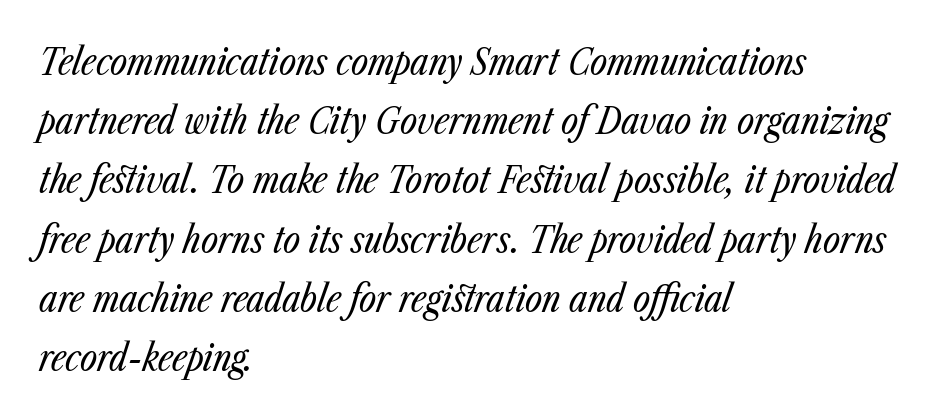
Regarding leading, the lines here are spaced in the standard way. Check the space under the baseline: it is left empty. These lines are rendered in a variable-pitch font. Emphasis-style slanted type is in use.
